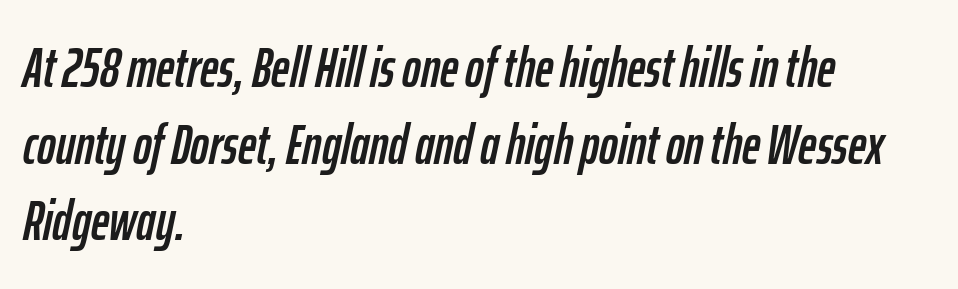
{"italic": "yes", "lean": "right", "slant_degrees": 12, "width": "condensed", "stroke_contrast": "low", "x_height": "medium", "monospaced": "no", "underline": "no", "align": "left", "line_spacing": "normal", "line_spacing_ratio": 1.37, "letter_spacing": "normal", "letter_spacing_em": 0.0, "glyph_px": 56}
